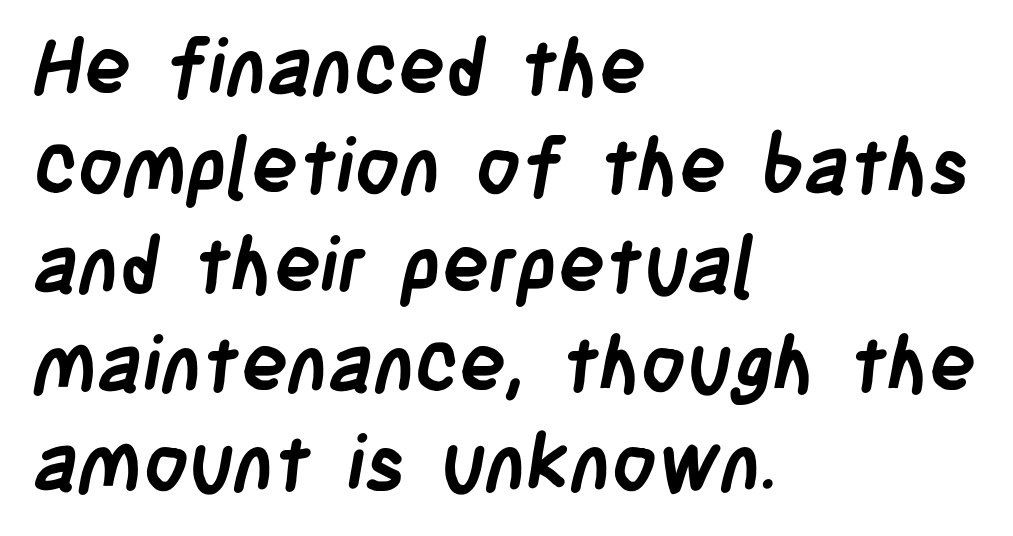
Quick note: underline off. Note the varied advance widths — an 'i' is clearly narrower than an 'm'. Nope, no serifs anywhere on these letters. In CSS terms this would be text-align: left. Chunky letters — that's bold for sure. Default kerning and tracking; the words read as compact shapes.
